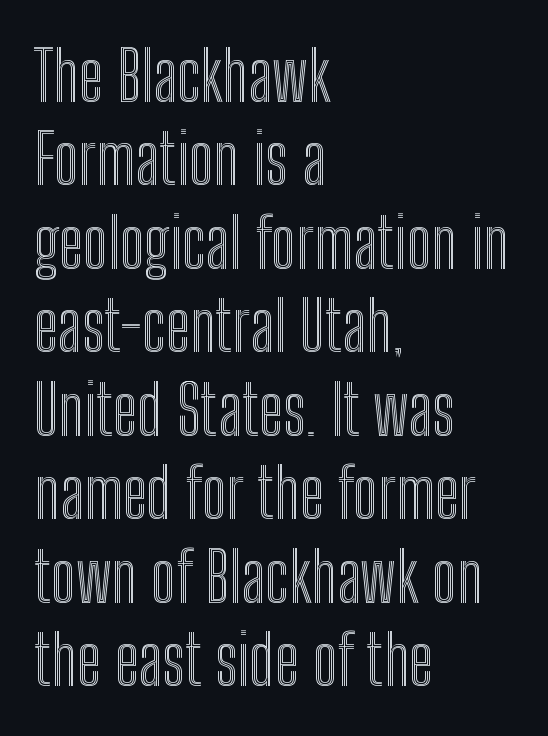
The image shows 69 px condensed type, upright; set left-aligned, line spacing 1.21x, normal letter spacing, not underlined; a medium x-height.
